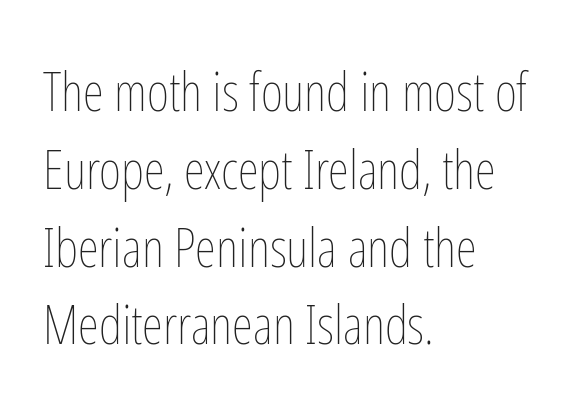
Q: Is the text bold? A: No.
Q: Is the text italic (slanted)? A: No, it is upright.
Q: Is the text underlined? A: No.
Q: How is the paragraph aligned? A: Left-aligned.
Q: Is the spacing between letters normal or unusually wide? A: Normal.
Q: Is the spacing between lines tight, normal or loose? A: Normal.
Q: Width (condensed, normal, or wide)? A: Condensed.
Q: Stroke contrast? A: Low.
Q: x-height? A: Medium.
Q: Monospaced? A: No.
